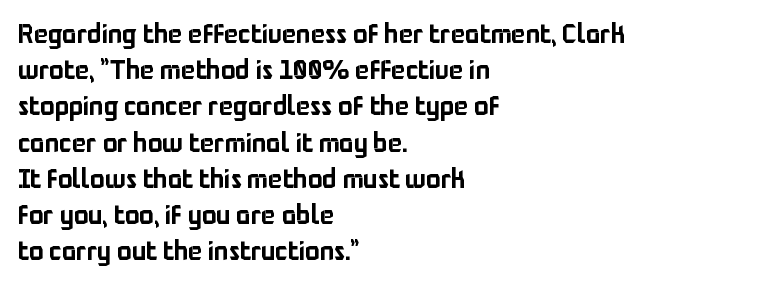
Q: Is the text italic (slanted)? A: No, it is upright.
Q: Is the text underlined? A: No.
Q: How is the paragraph aligned? A: Left-aligned.
Q: Is the spacing between letters normal or unusually wide? A: Normal.
Q: Is the spacing between lines tight, normal or loose? A: Normal.
